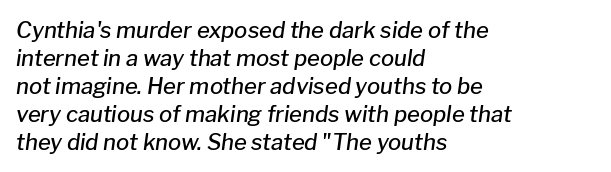
The image shows 22 px text type, italic (leaning right); set left-aligned, normal line spacing (1.27x), normal letter spacing, not underlined.
